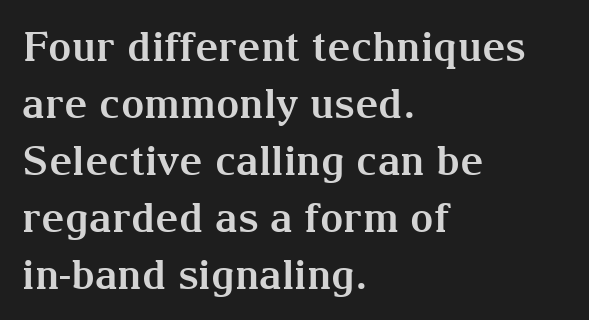
Q: Is the text bold? A: Yes.
Q: Is the text italic (slanted)? A: No, it is upright.
Q: Is the typeface a serif or a sans-serif typeface? A: Serif.
Q: Is the text underlined? A: No.
Q: How is the paragraph aligned? A: Left-aligned.
Q: Is the spacing between letters normal or unusually wide? A: Normal.
Q: Is the spacing between lines tight, normal or loose? A: Normal.
Q: Width (condensed, normal, or wide)? A: Normal.
Q: Stroke contrast? A: Medium.
Q: x-height? A: Medium.
Q: Monospaced? A: No.
